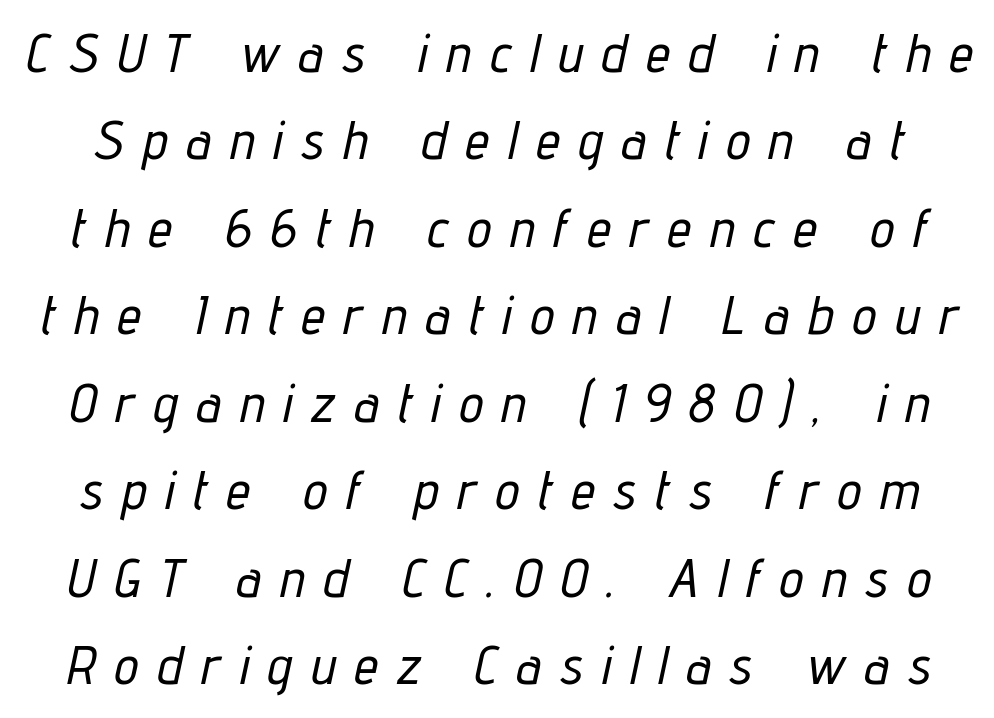
{"italic": "yes", "lean": "right", "slant_degrees": 12, "width": "condensed", "stroke_contrast": "low", "x_height": "medium", "monospaced": "no", "underline": "no", "line_spacing": "normal", "line_spacing_ratio": 1.62, "letter_spacing": "wide", "letter_spacing_em": 0.36, "glyph_px": 54}
